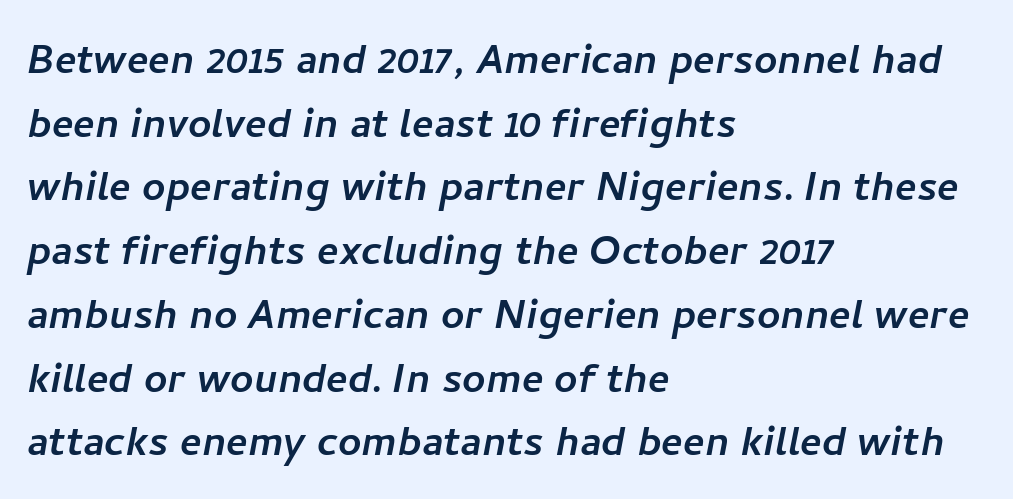
{"serif": "no", "width": "normal", "stroke_contrast": "low", "x_height": "medium", "monospaced": "no", "underline": "no", "align": "left", "line_spacing": "normal", "line_spacing_ratio": 1.25, "letter_spacing": "normal", "letter_spacing_em": 0.0, "glyph_px": 51}
